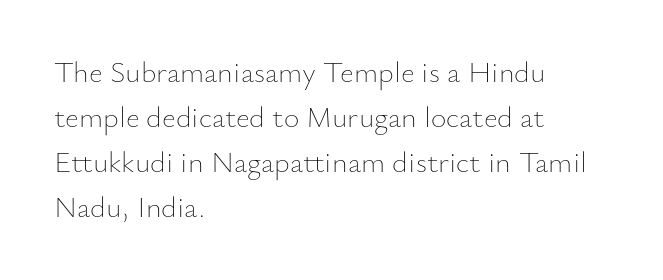
Q: Is the text bold? A: No.
Q: Is the text italic (slanted)? A: No, it is upright.
Q: Is the text underlined? A: No.
Q: How is the paragraph aligned? A: Left-aligned.
Q: Is the spacing between letters normal or unusually wide? A: Normal.
Q: Is the spacing between lines tight, normal or loose? A: Normal.
Q: Width (condensed, normal, or wide)? A: Normal.
Q: Stroke contrast? A: Low.
Q: x-height? A: Small.
Q: Monospaced? A: No.
